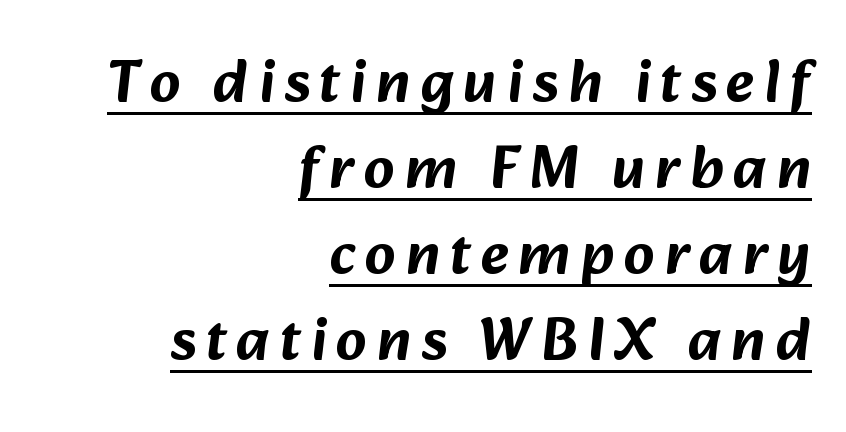
The image shows 61 px sans-serif type; set right-aligned, normal line spacing (1.41x), underlined; low stroke contrast and a medium x-height.
